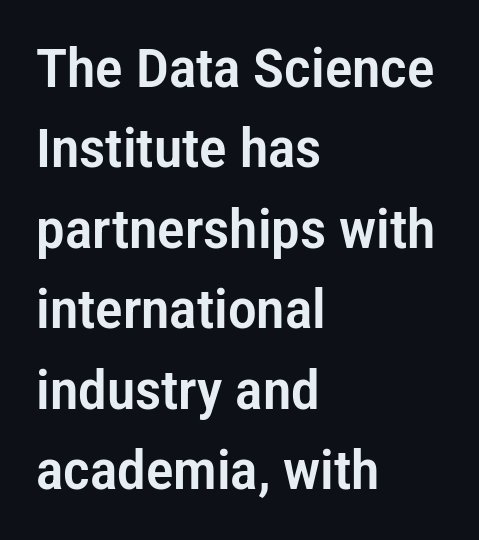
Summary of vertical rhythm: regular, with standard interline spacing. Each letter's strokes conclude bluntly, with no projecting serifs. Upright lettering throughout. Character widths vary here, with narrow letters taking less room than wide ones. The letterforms sit shoulder to shoulder at normal distance. The gap between lines stays unmarked.
